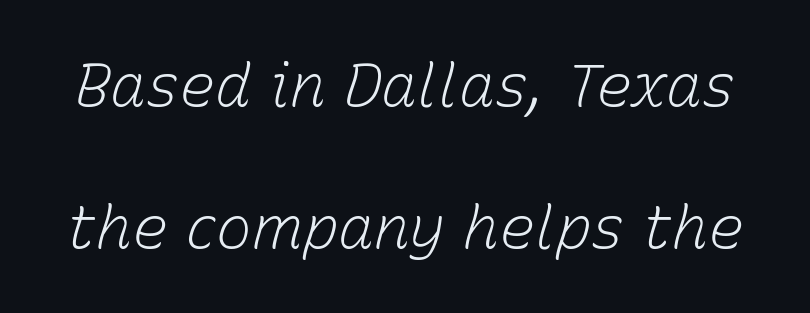
Here the designer chose a conventional face with non-uniform glyph widths. Widely set lines give the paragraph a tall, airy silhouette. The strokes are not fattened; the text isn't bold. Is the type slanted? Yes — the strokes lean at a clear angle.
